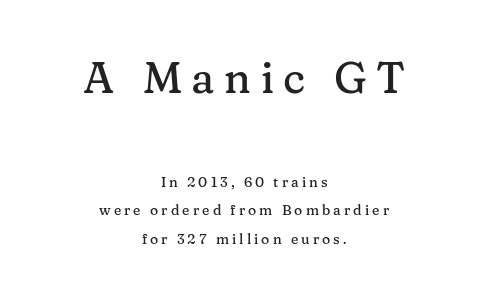
The letters stand straight up with perfectly vertical stems. The rendering positions every line midway between the sides. To sum up the face: it has serifs. Check under the words: just untouched page. Observe the wide spacing: letters keep a clear distance from each other. Proportional: the letters do not fall into vertical columns.
